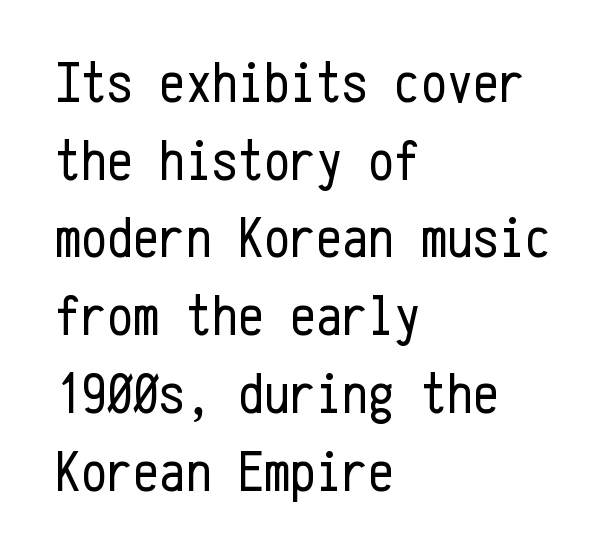
{"serif": "no", "italic": "no", "bold": "no", "weight": "regular", "width": "condensed", "stroke_contrast": "low", "x_height": "medium", "monospaced": "yes", "underline": "no", "align": "left", "line_spacing": "normal", "line_spacing_ratio": 1.34, "letter_spacing": "normal", "letter_spacing_em": 0.0, "glyph_px": 58}
